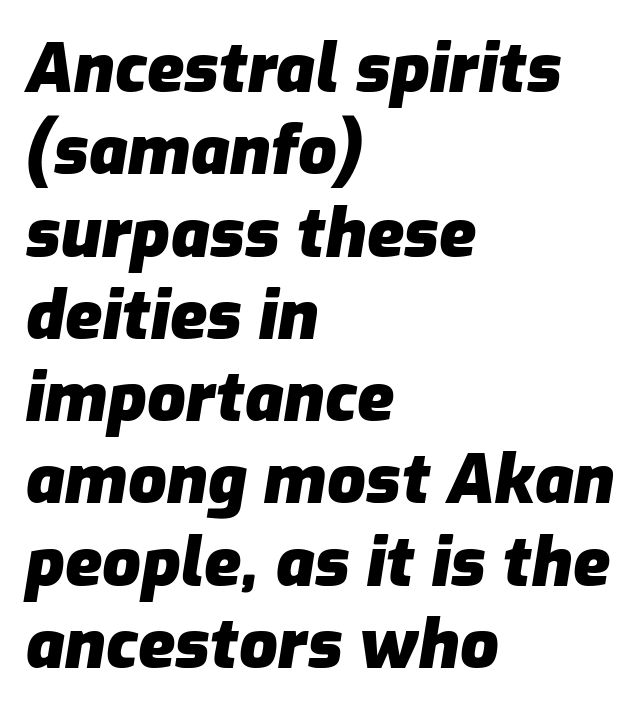
The image shows 68 px heavy type, italic (leaning right); set left-aligned, line spacing 1.21x, normal letter spacing, not underlined; low stroke contrast and a medium x-height.
